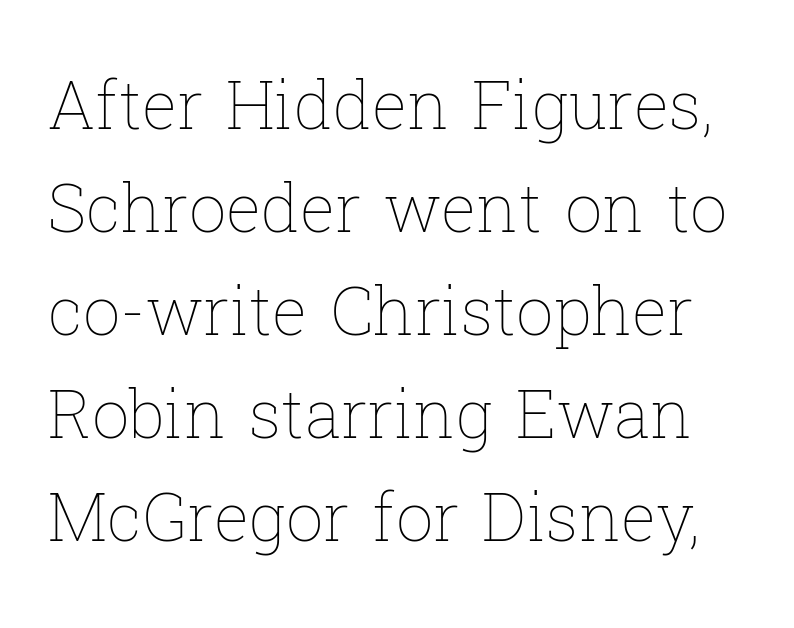
The image shows 66 px thin type, upright; set normal line spacing (1.56x), normal letter spacing, not underlined; low stroke contrast and a medium x-height.
